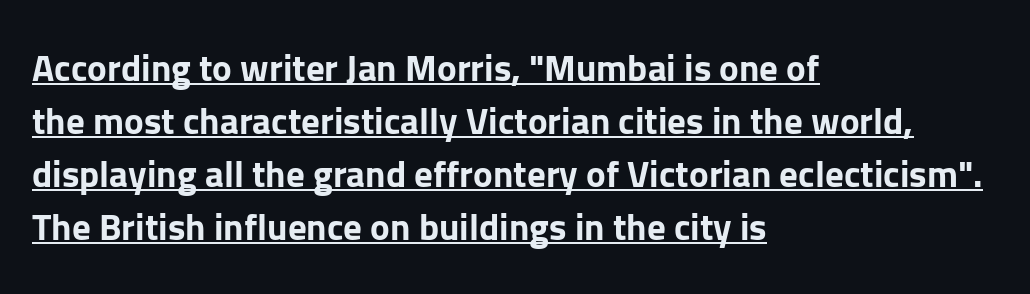
{"serif": "no", "italic": "no", "bold": "yes", "weight": "bold", "width": "normal", "stroke_contrast": "low", "x_height": "medium", "monospaced": "no", "underline": "yes", "align": "left", "line_spacing": "normal", "line_spacing_ratio": 1.43, "letter_spacing": "normal", "letter_spacing_em": 0.0, "glyph_px": 37}
